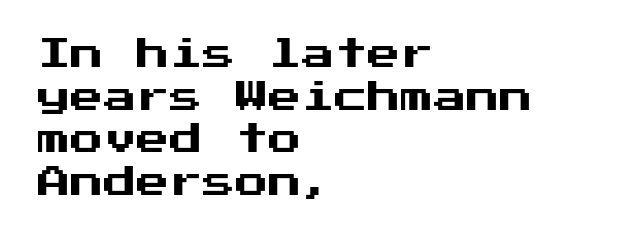
{"serif": "no", "italic": "no", "width": "normal", "stroke_contrast": "medium", "x_height": "medium", "underline": "no", "align": "left", "line_spacing": "normal", "line_spacing_ratio": 1.29, "letter_spacing": "normal", "letter_spacing_em": 0.0, "glyph_px": 33}
